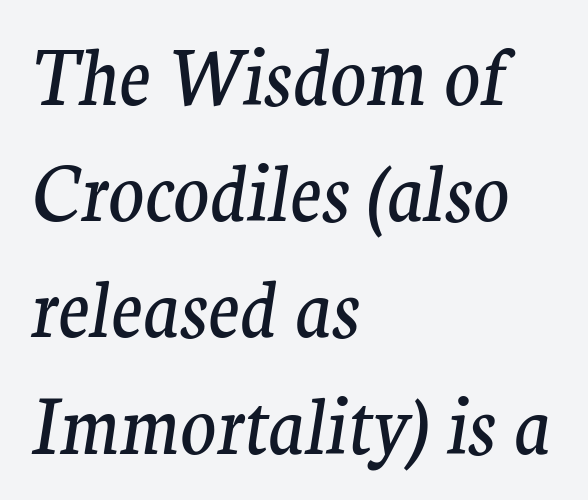
This is serif lettering, the kind often seen in printed books. The zone under the glyphs is completely vacant. All the whitespace from short lines collects on the right. The face used here is proportionally spaced, like ordinary book or web type. Tracking here is standard; glyphs follow each other at the usual distance.
